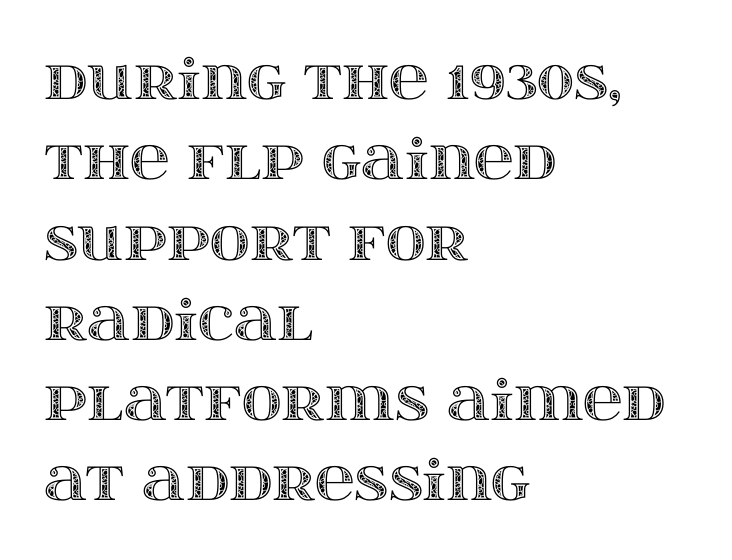
{"italic": "no", "width": "wide", "x_height": "large", "monospaced": "no", "underline": "no", "align": "left", "line_spacing": "normal", "line_spacing_ratio": 1.46, "letter_spacing": "normal", "letter_spacing_em": 0.0, "glyph_px": 55}
